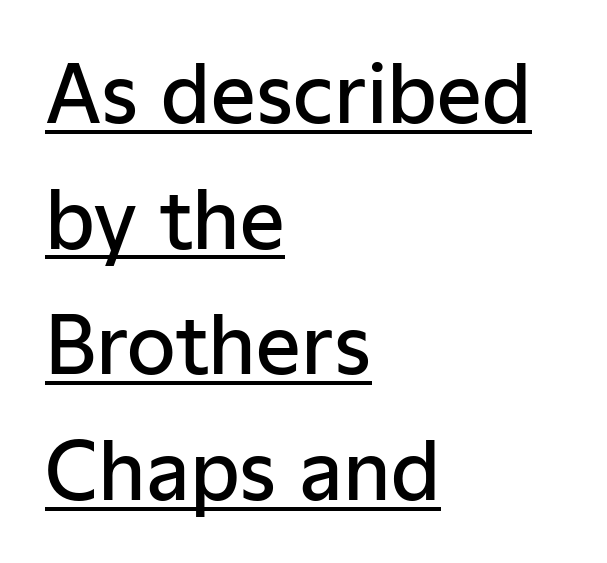
The image shows 79 px semibold sans-serif type, upright; set left-aligned, normal line spacing (1.59x), normal letter spacing, underlined; low stroke contrast and a medium x-height.
